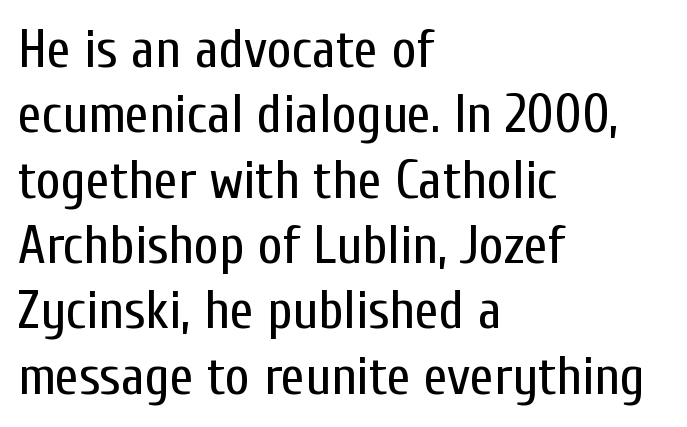
The image shows 54 px regular-weight, condensed sans-serif type, upright; set left-aligned, line spacing 1.21x, normal letter spacing, not underlined; low stroke contrast and a medium x-height.
